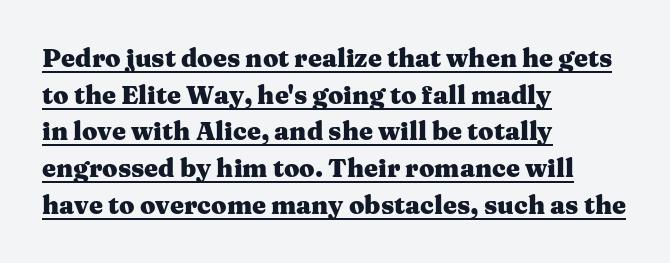
{"italic": "no", "bold": "yes", "underline": "yes", "align": "left", "line_spacing": "normal", "line_spacing_ratio": 1.47, "letter_spacing": "normal", "letter_spacing_em": 0.0, "glyph_px": 25}
